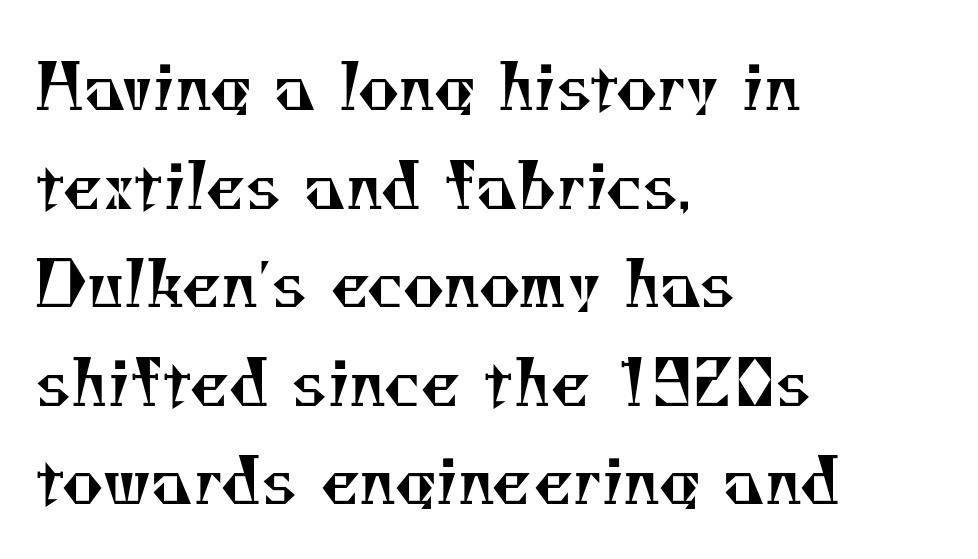
The image shows 64 px regular-weight serif type; set left-aligned, normal line spacing (1.54x), normal letter spacing, not underlined; medium stroke contrast and a small x-height.
